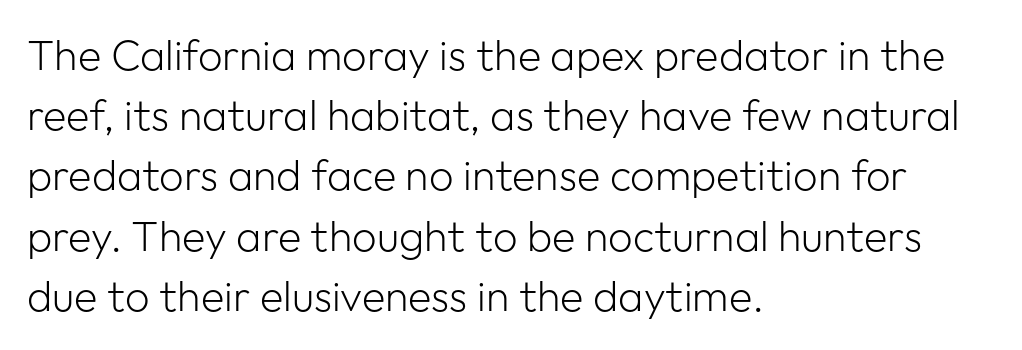
Nothing unusual about the tracking: characters are spaced as the font intends. Every character sits straight up, as roman type does. The strip under each line holds only bare page. You could not count columns in this text — the font is proportionally spaced. The compositor pushed each line to the left boundary.
